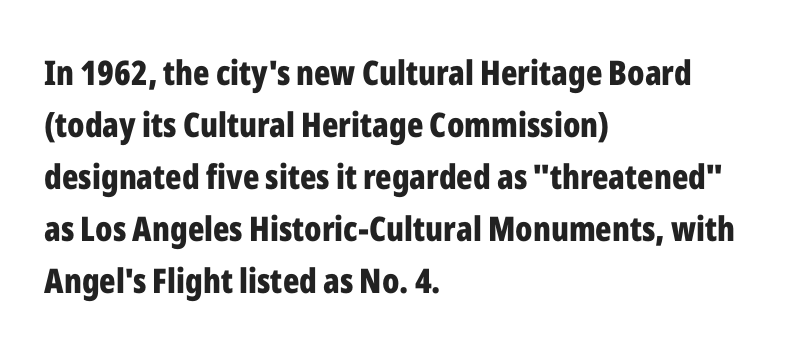
The image shows 34 px bold, condensed sans-serif type, upright; set left-aligned, normal line spacing (1.53x), normal letter spacing, not underlined; low stroke contrast and a medium x-height.
